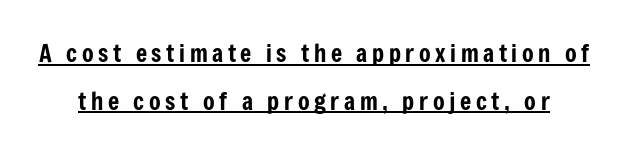
Q: Is the text italic (slanted)? A: No, it is upright.
Q: Is the text underlined? A: Yes.
Q: Is the spacing between lines tight, normal or loose? A: Loose.
